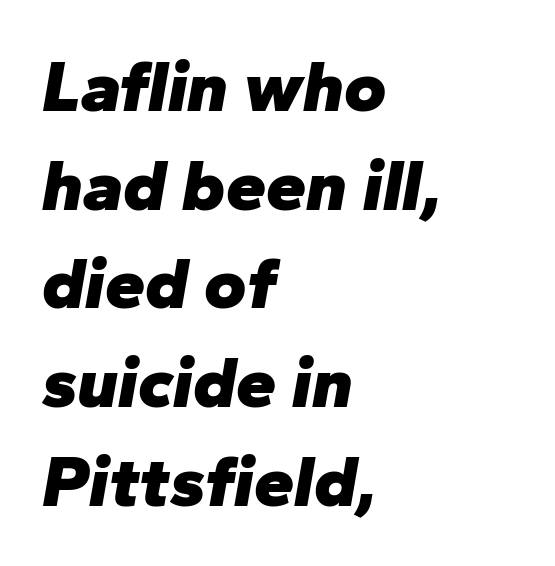
The image shows 72 px heavy type, italic (leaning right); set left-aligned, normal line spacing (1.37x), normal letter spacing, not underlined; low stroke contrast and a medium x-height.
